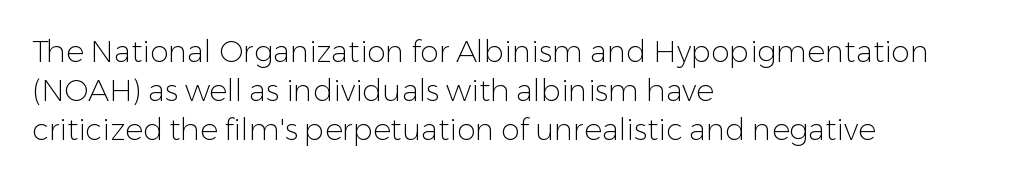
{"serif": "no", "italic": "no", "bold": "no", "weight": "light", "width": "normal", "stroke_contrast": "low", "x_height": "medium", "monospaced": "no", "underline": "no", "align": "left", "line_spacing": "normal", "line_spacing_ratio": 1.3, "letter_spacing": "normal", "letter_spacing_em": 0.0, "glyph_px": 30}
